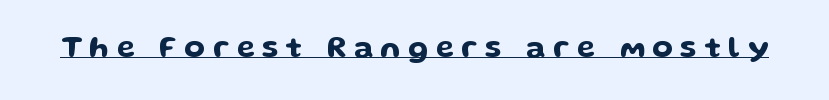
The image shows 30 px wide sans-serif type, upright; set unusually wide letter spacing (+0.25 em), underlined; low stroke contrast and a medium x-height.
